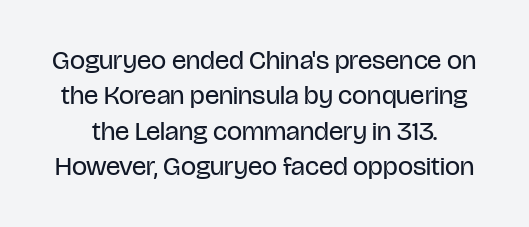
The image shows 27 px text type, upright; set normal line spacing (1.31x), normal letter spacing, not underlined.
